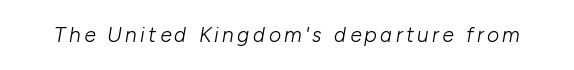
Q: Is the text bold? A: No.
Q: Is the text italic (slanted)? A: Yes, it leans right by about 10 degrees.
Q: Is the text underlined? A: No.
